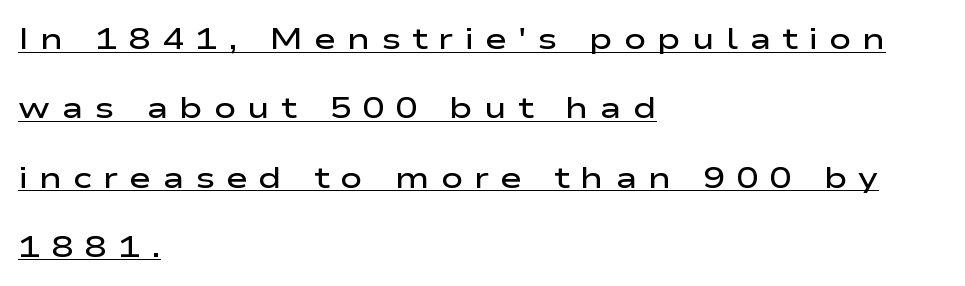
{"serif": "no", "italic": "no", "bold": "semi", "weight": "semibold", "width": "wide", "stroke_contrast": "low", "x_height": "medium", "monospaced": "no", "underline": "yes", "align": "left", "line_spacing": "loose", "line_spacing_ratio": 2.31, "letter_spacing": "wide", "letter_spacing_em": 0.36, "glyph_px": 30}
